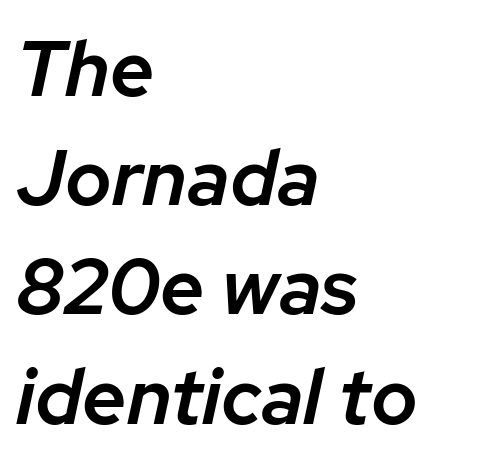
{"italic": "yes", "lean": "right", "slant_degrees": 12, "bold": "semi", "weight": "semibold", "width": "normal", "stroke_contrast": "low", "x_height": "medium", "monospaced": "no", "underline": "no", "align": "left", "line_spacing": "normal", "line_spacing_ratio": 1.4, "letter_spacing": "normal", "letter_spacing_em": 0.0, "glyph_px": 78}
